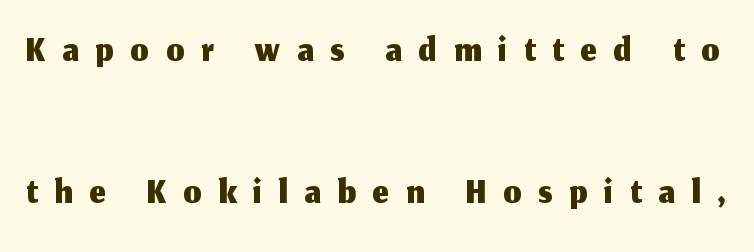
Q: Is the text italic (slanted)? A: No, it is upright.
Q: Is the typeface a serif or a sans-serif typeface? A: Sans-serif.
Q: Is the text underlined? A: No.
Q: Is the spacing between letters normal or unusually wide? A: Unusually wide.
Q: Is the spacing between lines tight, normal or loose? A: Loose.
Q: Width (condensed, normal, or wide)? A: Normal.
Q: Stroke contrast? A: Medium.
Q: x-height? A: Medium.
Q: Monospaced? A: No.
